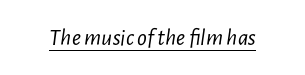
{"italic": "yes", "lean": "right", "slant_degrees": 7, "bold": "no", "underline": "yes", "letter_spacing": "normal", "letter_spacing_em": 0.0, "glyph_px": 24}
